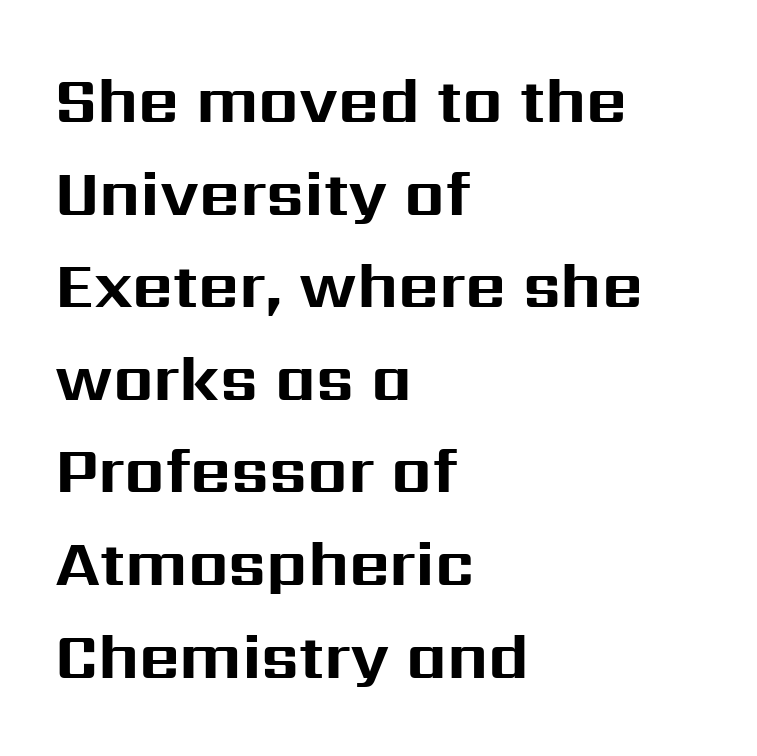
The image shows 63 px bold sans-serif type, upright; set left-aligned, normal line spacing (1.47x), normal letter spacing, not underlined; medium stroke contrast and a medium x-height.
